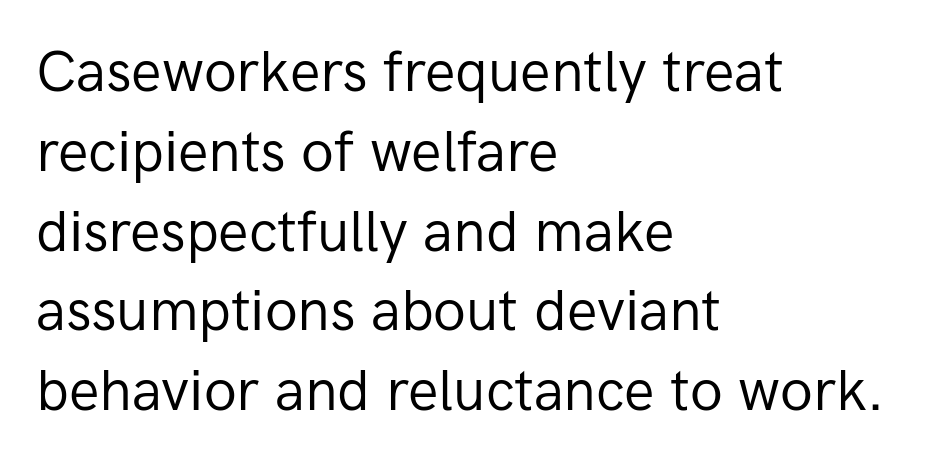
{"serif": "no", "italic": "no", "bold": "no", "weight": "regular", "width": "normal", "stroke_contrast": "low", "x_height": "medium", "monospaced": "no", "underline": "no", "align": "left", "line_spacing": "normal", "line_spacing_ratio": 1.4, "letter_spacing": "normal", "letter_spacing_em": 0.0, "glyph_px": 57}
